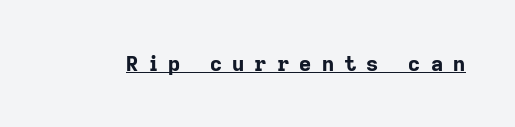
Caption: bold face, heavy strokes. Glyph-to-glyph distance is far greater than everyday printed text. Quick note: underline on. If you drew a line through each stem, it would be perfectly vertical.
